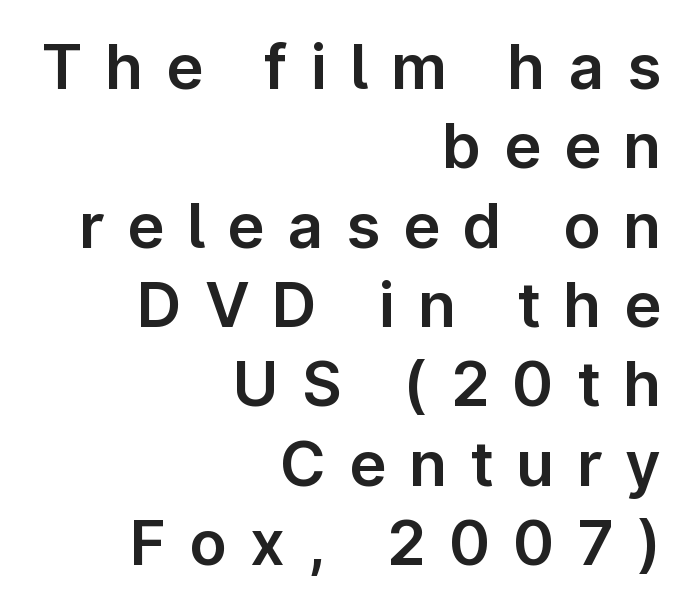
I'd call this a sans setting — the letters go barefoot. The tracking jumps out immediately: characters are airy and widely separated. The designer left line spacing at the default. Line ends are locked; line starts wander. The passage shown is typed in a proportional face where columns would drift. Check under the words: just untouched page.
